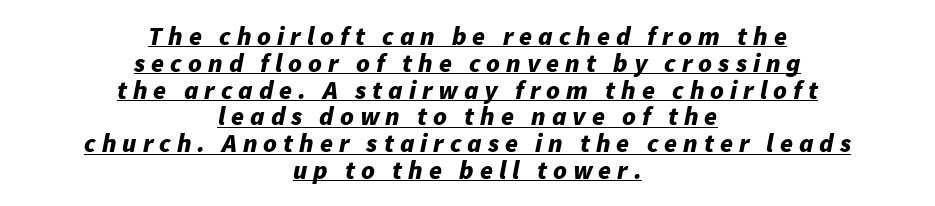
A full-strength bold gives these letters their thick strokes. The specimen reads as italic at a glance. The string is rendered with underlining switched on. The tracking reads as deliberately expanded to a designer's eye.
